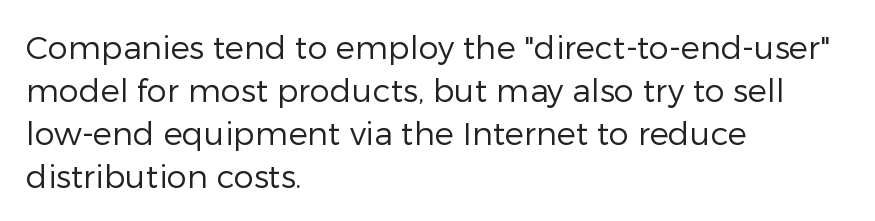
Q: Is the text bold? A: No.
Q: Is the text italic (slanted)? A: No, it is upright.
Q: Is the typeface a serif or a sans-serif typeface? A: Sans-serif.
Q: Is the text underlined? A: No.
Q: How is the paragraph aligned? A: Left-aligned.
Q: Is the spacing between letters normal or unusually wide? A: Normal.
Q: Is the spacing between lines tight, normal or loose? A: Normal.
Q: Width (condensed, normal, or wide)? A: Normal.
Q: Stroke contrast? A: Low.
Q: x-height? A: Medium.
Q: Monospaced? A: No.
